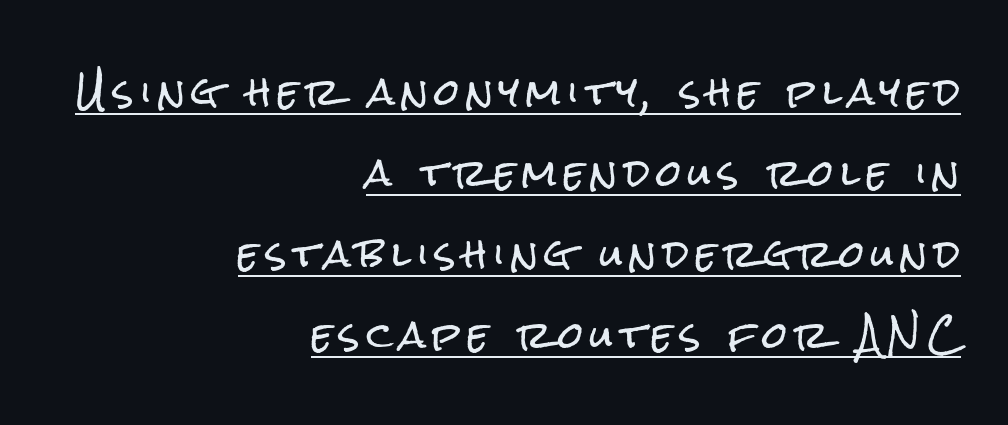
Q: Is the text italic (slanted)? A: No, it is upright.
Q: Is the typeface a serif or a sans-serif typeface? A: Sans-serif.
Q: Is the text underlined? A: Yes.
Q: How is the paragraph aligned? A: Right-aligned.
Q: Is the spacing between lines tight, normal or loose? A: Loose.
Q: Width (condensed, normal, or wide)? A: Condensed.
Q: Stroke contrast? A: Low.
Q: x-height? A: Medium.
Q: Monospaced? A: No.
